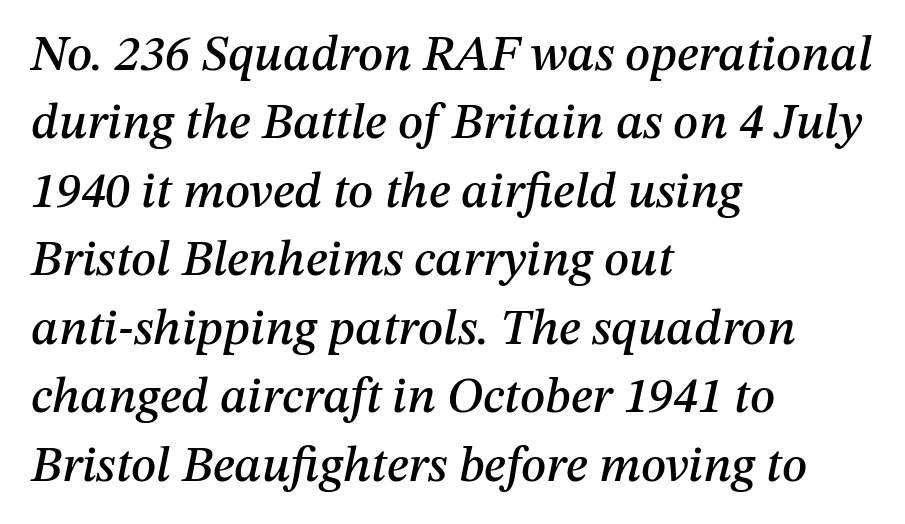
{"italic": "yes", "lean": "right", "slant_degrees": 12, "width": "normal", "stroke_contrast": "medium", "x_height": "medium", "monospaced": "no", "underline": "no", "align": "left", "line_spacing": "normal", "line_spacing_ratio": 1.37, "letter_spacing": "normal", "letter_spacing_em": 0.0, "glyph_px": 50}
